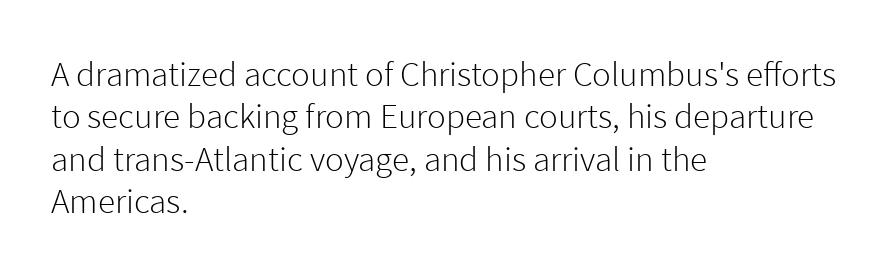
Q: Is the text bold? A: No.
Q: Is the text italic (slanted)? A: No, it is upright.
Q: Is the typeface a serif or a sans-serif typeface? A: Sans-serif.
Q: Is the text underlined? A: No.
Q: How is the paragraph aligned? A: Left-aligned.
Q: Is the spacing between letters normal or unusually wide? A: Normal.
Q: Width (condensed, normal, or wide)? A: Normal.
Q: Stroke contrast? A: Low.
Q: x-height? A: Medium.
Q: Monospaced? A: No.
